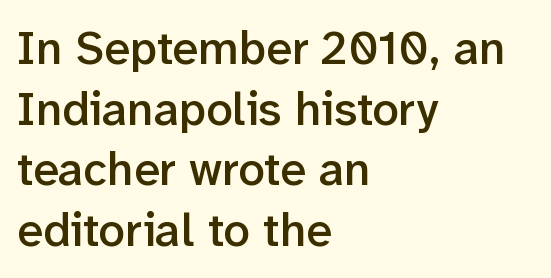
{"serif": "no", "italic": "no", "bold": "semi", "weight": "semibold", "width": "normal", "stroke_contrast": "low", "x_height": "medium", "monospaced": "no", "underline": "no", "align": "left", "line_spacing": "normal", "line_spacing_ratio": 1.29, "letter_spacing": "normal", "letter_spacing_em": 0.0, "glyph_px": 47}
